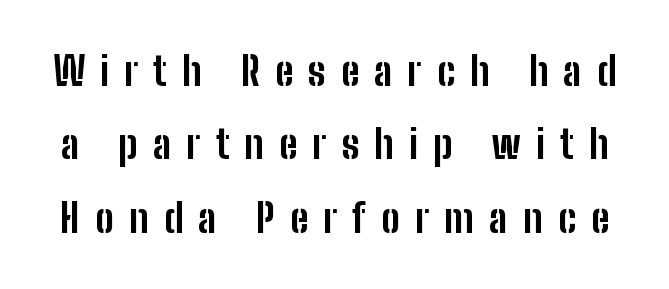
Q: Is the text bold? A: Yes.
Q: Is the text italic (slanted)? A: No, it is upright.
Q: Is the typeface a serif or a sans-serif typeface? A: Sans-serif.
Q: Is the text underlined? A: No.
Q: Is the spacing between letters normal or unusually wide? A: Unusually wide.
Q: Width (condensed, normal, or wide)? A: Condensed.
Q: Stroke contrast? A: Low.
Q: x-height? A: Medium.
Q: Monospaced? A: No.
